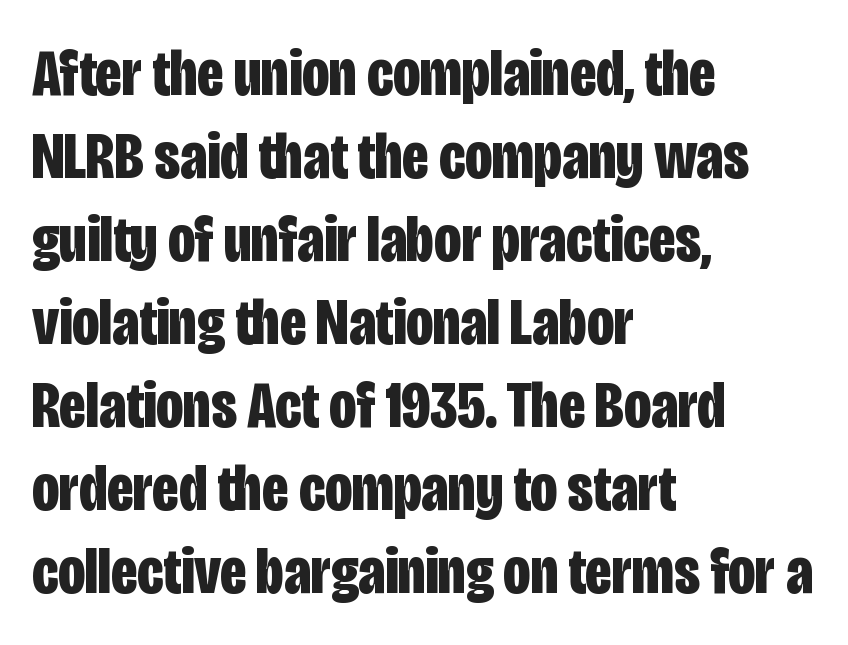
{"serif": "no", "italic": "no", "bold": "yes", "weight": "bold", "width": "condensed", "stroke_contrast": "low", "x_height": "large", "monospaced": "no", "underline": "no", "align": "left", "line_spacing_ratio": 1.24, "letter_spacing": "normal", "letter_spacing_em": 0.0, "glyph_px": 67}
